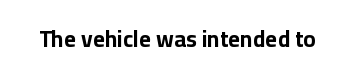
Q: Is the text bold? A: Yes.
Q: Is the text italic (slanted)? A: No, it is upright.
Q: Is the text underlined? A: No.
Q: Is the spacing between letters normal or unusually wide? A: Normal.
